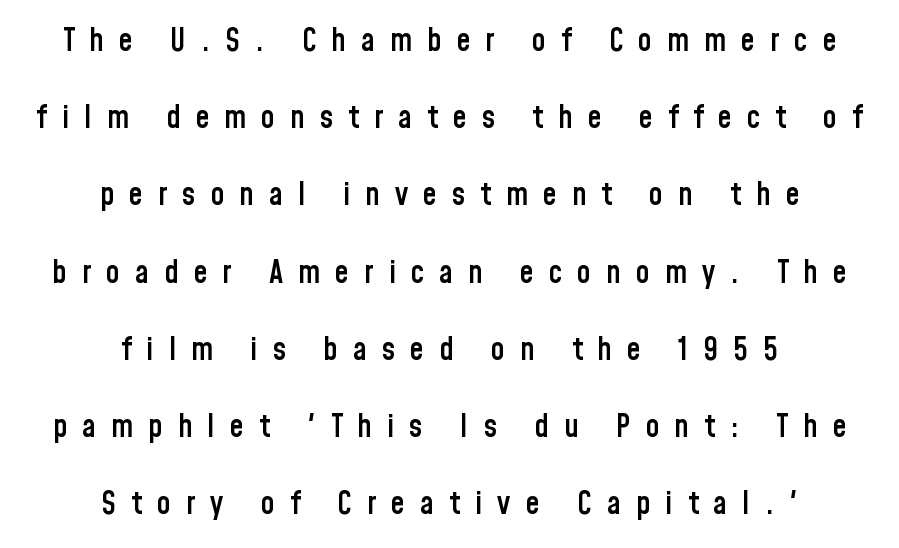
{"serif": "no", "italic": "no", "bold": "semi", "weight": "semibold", "width": "condensed", "stroke_contrast": "low", "x_height": "medium", "monospaced": "no", "underline": "no", "align": "center", "line_spacing": "loose", "line_spacing_ratio": 2.49, "letter_spacing": "wide", "letter_spacing_em": 0.49, "glyph_px": 31}
